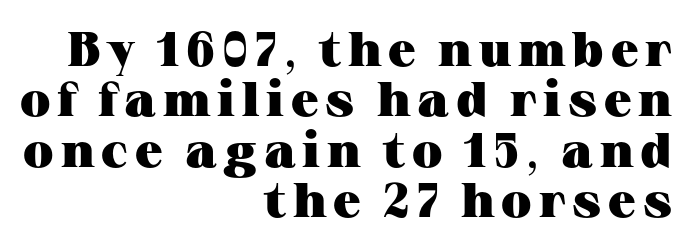
Q: Is the text bold? A: Yes.
Q: Is the text italic (slanted)? A: No, it is upright.
Q: Is the typeface a serif or a sans-serif typeface? A: Serif.
Q: Is the text underlined? A: No.
Q: How is the paragraph aligned? A: Right-aligned.
Q: Is the spacing between lines tight, normal or loose? A: Tight.
Q: Width (condensed, normal, or wide)? A: Wide.
Q: Stroke contrast? A: Medium.
Q: x-height? A: Medium.
Q: Monospaced? A: No.
